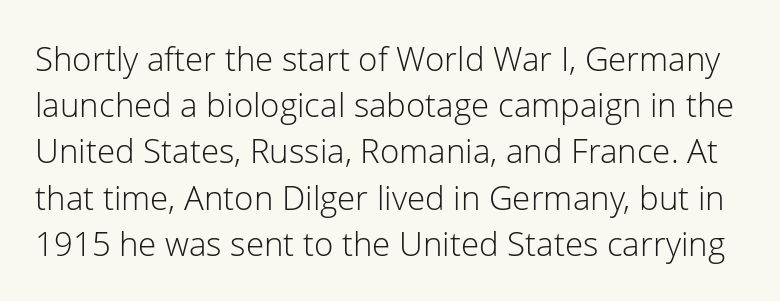
Students, note that the glyphs here touch the page at normal intervals. In terms of posture, this sample is upright. The designer left line spacing at the default. Are there feet on the stems? There aren't — it's a sans.
